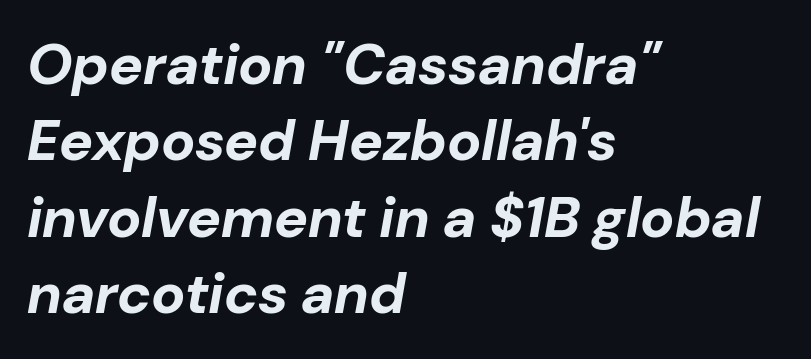
{"italic": "yes", "lean": "right", "slant_degrees": 10, "bold": "yes", "weight": "bold", "width": "normal", "stroke_contrast": "low", "x_height": "medium", "monospaced": "no", "underline": "no", "align": "left", "line_spacing": "normal", "line_spacing_ratio": 1.34, "letter_spacing": "normal", "letter_spacing_em": 0.0, "glyph_px": 57}
